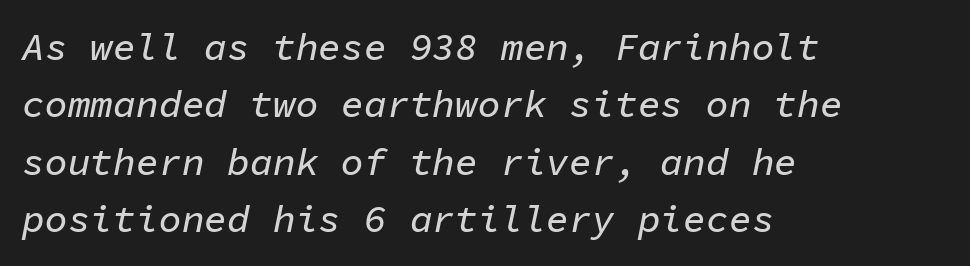
The image shows 38 px text type, italic (leaning right), monospaced; set left-aligned, normal line spacing (1.51x), normal letter spacing, not underlined; low stroke contrast and a medium x-height.
